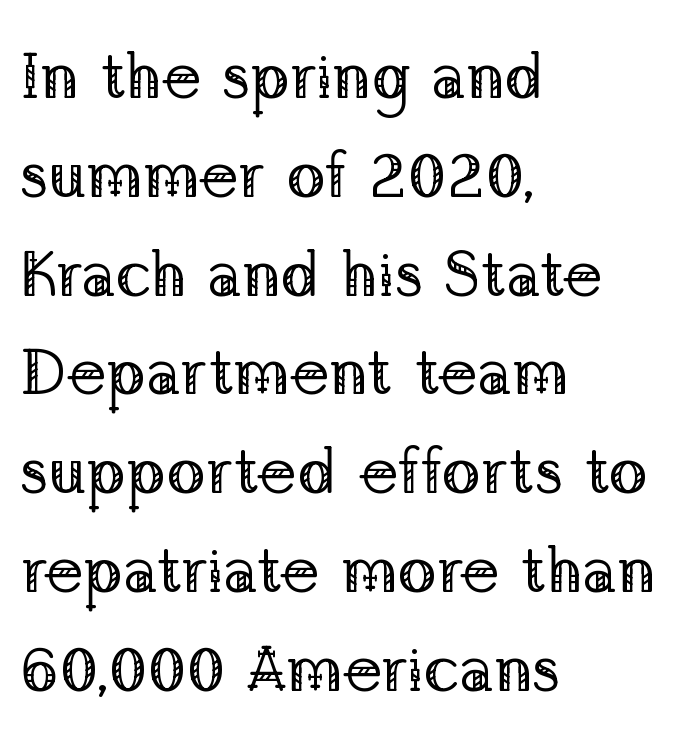
The image shows 65 px regular-weight serif type, upright; set left-aligned, normal line spacing (1.52x), normal letter spacing, not underlined; low stroke contrast and a medium x-height.
